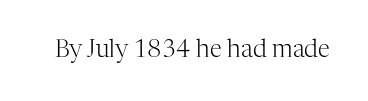
The image shows 24 px text type, upright; set normal letter spacing, not underlined.
